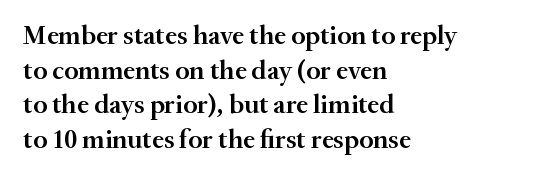
The image shows 27 px text type, upright; set left-aligned, normal line spacing (1.28x), normal letter spacing, not underlined.
